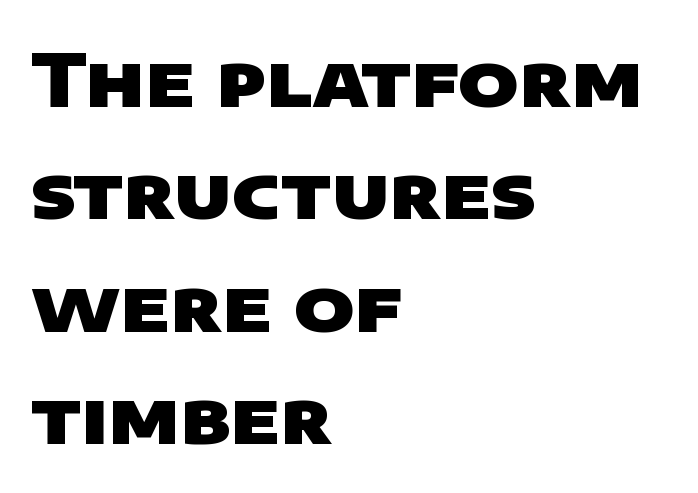
Q: Is the text bold? A: Yes.
Q: Is the typeface a serif or a sans-serif typeface? A: Sans-serif.
Q: Is the text underlined? A: No.
Q: How is the paragraph aligned? A: Left-aligned.
Q: Is the spacing between letters normal or unusually wide? A: Normal.
Q: Is the spacing between lines tight, normal or loose? A: Normal.
Q: Width (condensed, normal, or wide)? A: Wide.
Q: Stroke contrast? A: Low.
Q: x-height? A: Large.
Q: Monospaced? A: No.
